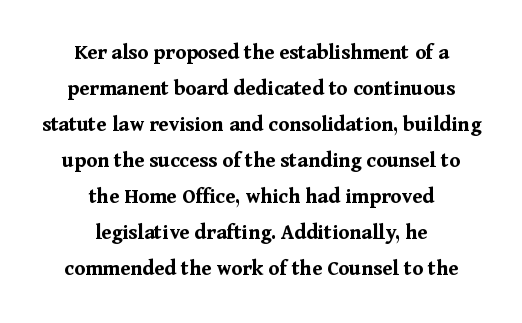
Q: Is the text bold? A: Yes.
Q: Is the text italic (slanted)? A: No, it is upright.
Q: Is the text underlined? A: No.
Q: How is the paragraph aligned? A: Centered.
Q: Is the spacing between letters normal or unusually wide? A: Normal.
Q: Is the spacing between lines tight, normal or loose? A: Normal.
